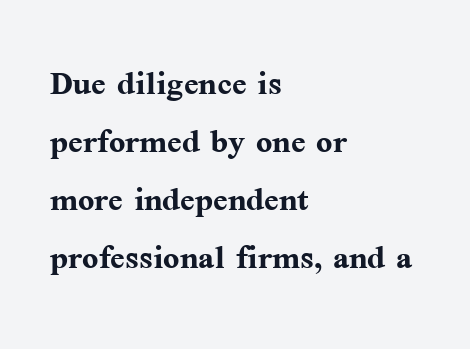
{"serif": "yes", "italic": "no", "bold": "yes", "weight": "semibold", "width": "normal", "stroke_contrast": "medium", "x_height": "medium", "monospaced": "no", "underline": "no", "align": "left", "line_spacing": "normal", "line_spacing_ratio": 1.35, "letter_spacing": "normal", "letter_spacing_em": 0.0, "glyph_px": 43}
